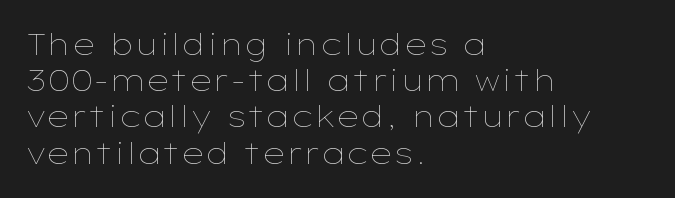
The image shows 29 px thin, wide type, upright; set left-aligned, normal line spacing (1.25x), normal letter spacing, not underlined; low stroke contrast and a medium x-height.
